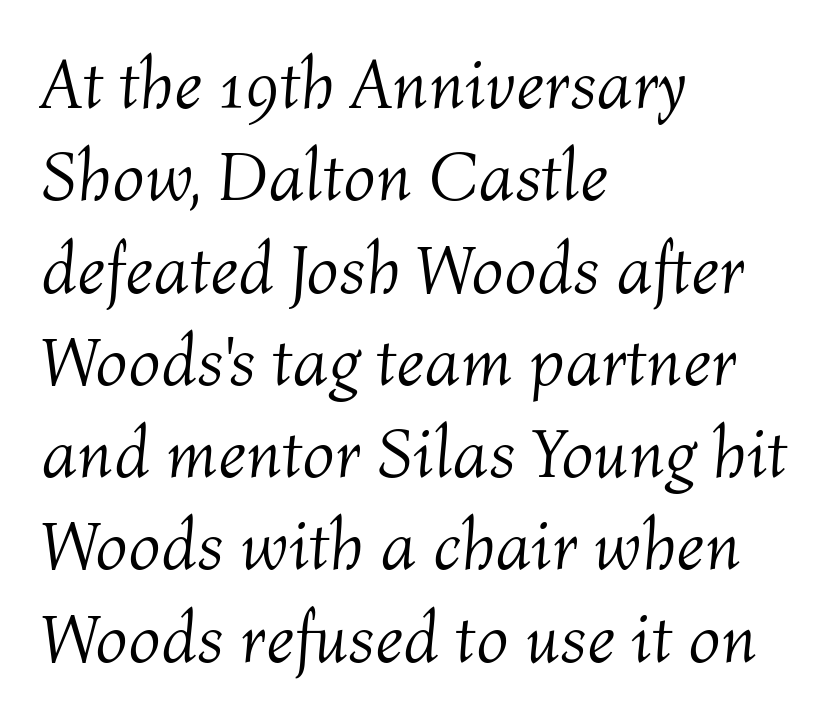
The image shows 71 px light type, italic (leaning right); set left-aligned, normal line spacing (1.3x), normal letter spacing, not underlined; medium stroke contrast and a medium x-height.
